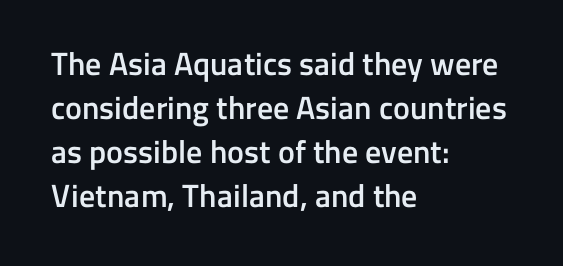
This sample uses an upright cut, with every glyph sitting square on the baseline. Left-aligned paragraph, ragged on the right. Descenders hang freely into open space. Is this a fixed-width face? No — the glyphs have proportional, varying widths. Moderately thickened strokes mark this as semibold type. Students, note that the glyphs here touch the page at normal intervals.
